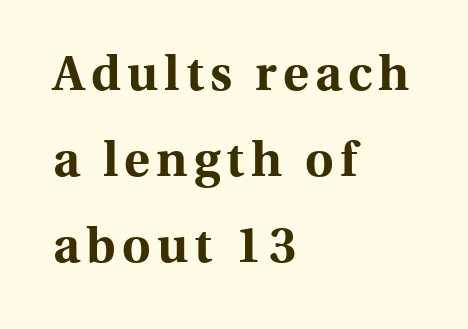
{"serif": "yes", "italic": "no", "bold": "yes", "weight": "bold", "width": "normal", "x_height": "medium", "monospaced": "no", "underline": "no", "align": "left", "line_spacing_ratio": 1.76, "glyph_px": 49}
